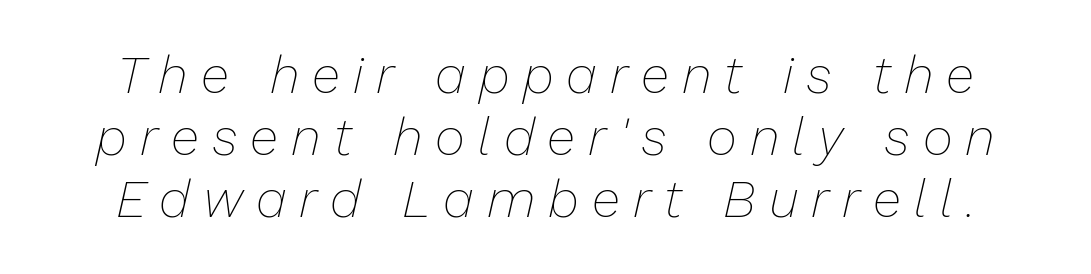
The image shows 52 px thin type, italic (leaning right); set line spacing 1.19x, unusually wide letter spacing (+0.25 em), not underlined; low stroke contrast and a medium x-height.
